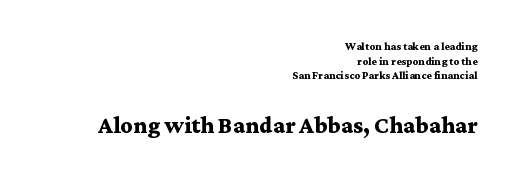
The image shows 30 px semibold, wide serif type, upright; set right-aligned, tight line spacing (1.04x), normal letter spacing, not underlined; the second (bottom) block is 2.14x larger; medium stroke contrast and a medium x-height.
